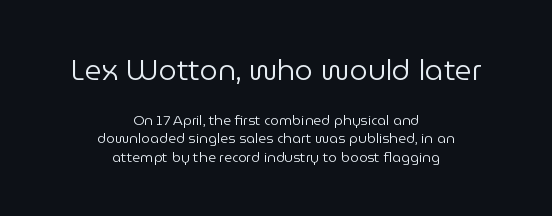
On a weight scale, this lands at 450 or below. Nobody touched the tracking dial on this one. Descenders are the only things crossing below the line. The specimen reads as upright at a glance. Spacing verdict: proportional, widths tailored to each character.
